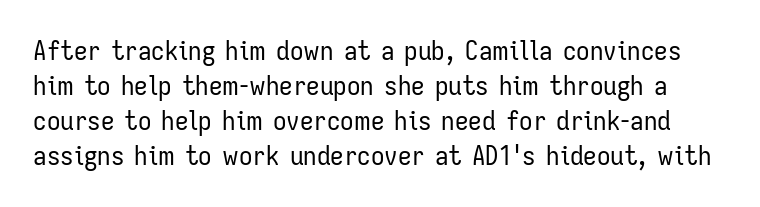
The image shows 27 px text type, upright; set normal line spacing (1.3x), normal letter spacing, not underlined.
